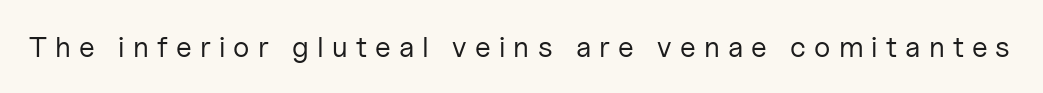
Q: Is the text bold? A: No.
Q: Is the text italic (slanted)? A: No, it is upright.
Q: Is the typeface a serif or a sans-serif typeface? A: Sans-serif.
Q: Is the text underlined? A: No.
Q: Is the spacing between letters normal or unusually wide? A: Unusually wide.
Q: Width (condensed, normal, or wide)? A: Normal.
Q: Stroke contrast? A: Low.
Q: x-height? A: Medium.
Q: Monospaced? A: No.
